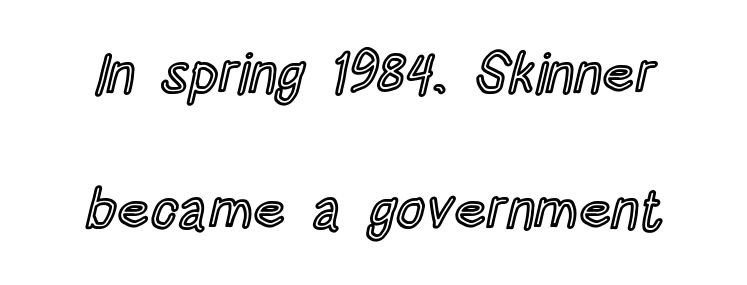
Q: Is the text italic (slanted)? A: Yes.
Q: Is the text underlined? A: No.
Q: Is the spacing between letters normal or unusually wide? A: Normal.
Q: Is the spacing between lines tight, normal or loose? A: Loose.
Q: Width (condensed, normal, or wide)? A: Condensed.
Q: x-height? A: Large.
Q: Monospaced? A: No.
